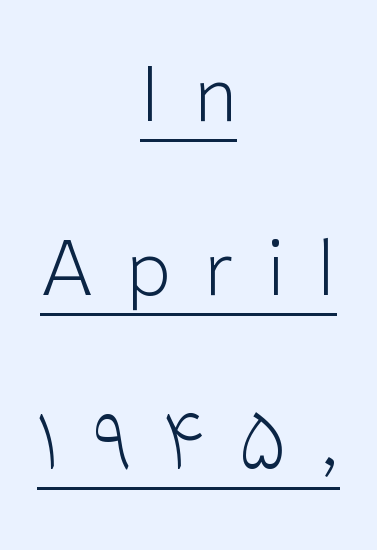
{"serif": "no", "italic": "no", "bold": "no", "weight": "light", "width": "normal", "stroke_contrast": "low", "x_height": "medium", "monospaced": "no", "underline": "yes", "align": "center", "line_spacing": "loose", "line_spacing_ratio": 2.32, "letter_spacing": "wide", "letter_spacing_em": 0.43, "glyph_px": 75}
